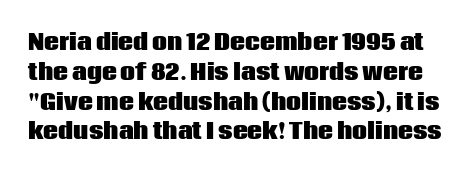
Q: Is the text bold? A: Yes.
Q: Is the text italic (slanted)? A: No, it is upright.
Q: Is the text underlined? A: No.
Q: Is the spacing between letters normal or unusually wide? A: Normal.
Q: Is the spacing between lines tight, normal or loose? A: Normal.
